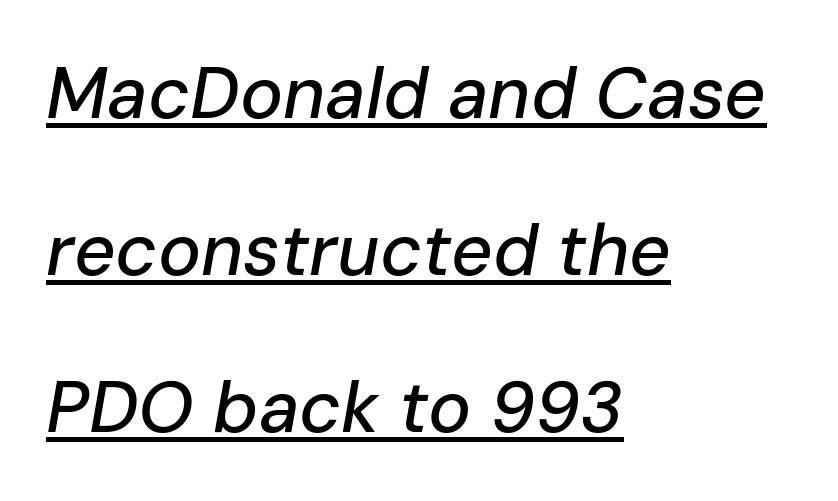
Q: Is the text italic (slanted)? A: Yes, it leans right by about 10 degrees.
Q: Is the text underlined? A: Yes.
Q: How is the paragraph aligned? A: Left-aligned.
Q: Is the spacing between letters normal or unusually wide? A: Normal.
Q: Is the spacing between lines tight, normal or loose? A: Loose.
Q: Width (condensed, normal, or wide)? A: Normal.
Q: Stroke contrast? A: Low.
Q: x-height? A: Medium.
Q: Monospaced? A: No.
